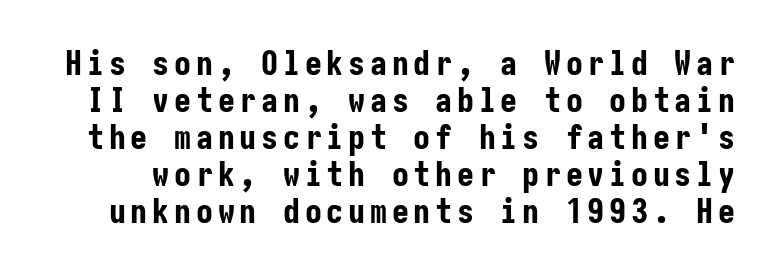
{"serif": "no", "italic": "no", "bold": "yes", "weight": "bold", "width": "condensed", "stroke_contrast": "low", "x_height": "medium", "underline": "no", "line_spacing": "tight", "line_spacing_ratio": 1.09, "glyph_px": 34}
